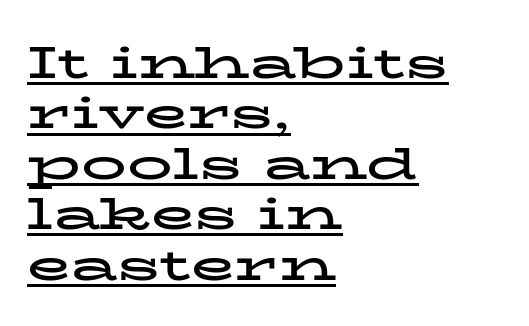
Q: Is the text bold? A: Yes.
Q: Is the text italic (slanted)? A: No, it is upright.
Q: Is the typeface a serif or a sans-serif typeface? A: Serif.
Q: Is the text underlined? A: Yes.
Q: How is the paragraph aligned? A: Left-aligned.
Q: Is the spacing between letters normal or unusually wide? A: Normal.
Q: Is the spacing between lines tight, normal or loose? A: Tight.
Q: Width (condensed, normal, or wide)? A: Wide.
Q: Stroke contrast? A: Low.
Q: x-height? A: Medium.
Q: Monospaced? A: No.
